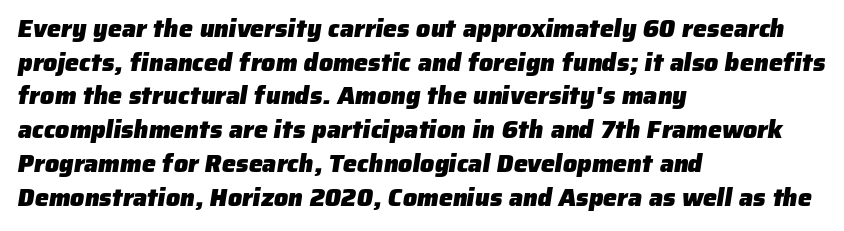
{"bold": "yes", "underline": "no", "align": "left", "line_spacing": "normal", "line_spacing_ratio": 1.35, "letter_spacing": "normal", "letter_spacing_em": 0.0, "glyph_px": 25}
